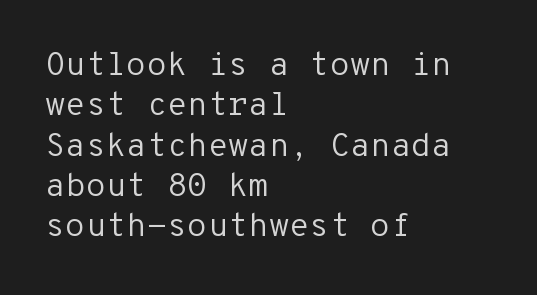
Observe the absence of serifs on each vertical stroke in this sample. Is the type heavy? It reads as light-to-regular instead. One-word summary of the alignment: left. Does extra space separate the letters? No, they use regular spacing. A typesetter would call this monospace, since all characters share one set width. The area under the type is left untouched.
